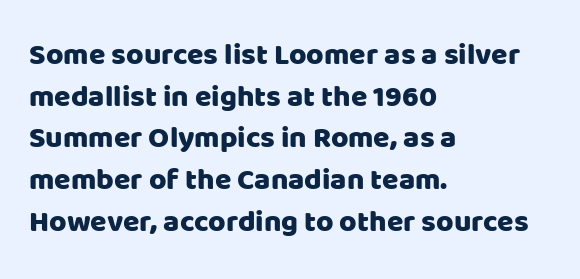
Note the varied advance widths — an 'i' is clearly narrower than an 'm'. Every stem runs plumb, perpendicular to the baseline. These lines are set flush left with a ragged right edge. Between one letter and the next there's only the usual sliver of space. The typeface chosen for these lines omits serifs. If you measured baseline to baseline, you'd find a middling distance.
